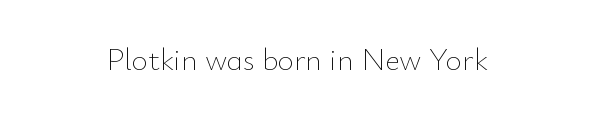
Q: Is the text bold? A: No.
Q: Is the text italic (slanted)? A: No, it is upright.
Q: Is the text underlined? A: No.
Q: How is the paragraph aligned? A: Centered.
Q: Is the spacing between letters normal or unusually wide? A: Normal.
Q: Width (condensed, normal, or wide)? A: Normal.
Q: Stroke contrast? A: Low.
Q: x-height? A: Small.
Q: Monospaced? A: No.
